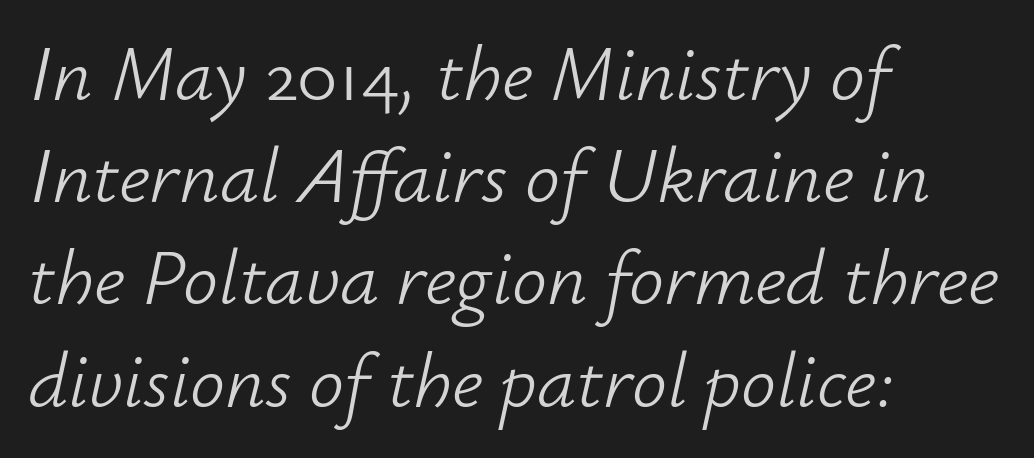
Letters have the restrained weight of plain body copy at most. This rendering uses left alignment, leaving the right contour irregular. Standard letterfit; no display-style spreading of the glyphs. Underlining? Definitely not there. Each letter keeps its own natural width here, so spacing adapts to shape. The lines sit at an ordinary, default distance from one another.
